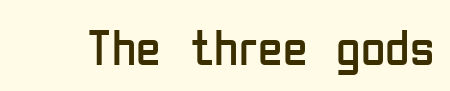
{"serif": "no", "italic": "no", "bold": "no", "weight": "regular", "width": "condensed", "stroke_contrast": "low", "x_height": "medium", "monospaced": "no", "underline": "no", "letter_spacing": "normal", "letter_spacing_em": 0.0, "glyph_px": 50}
